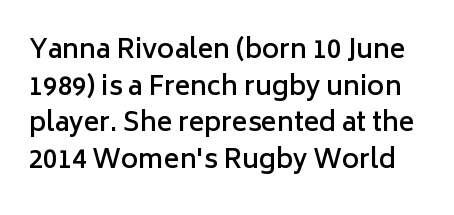
{"italic": "no", "bold": "semi", "underline": "no", "line_spacing": "normal", "line_spacing_ratio": 1.41, "letter_spacing": "normal", "letter_spacing_em": 0.0, "glyph_px": 26}
